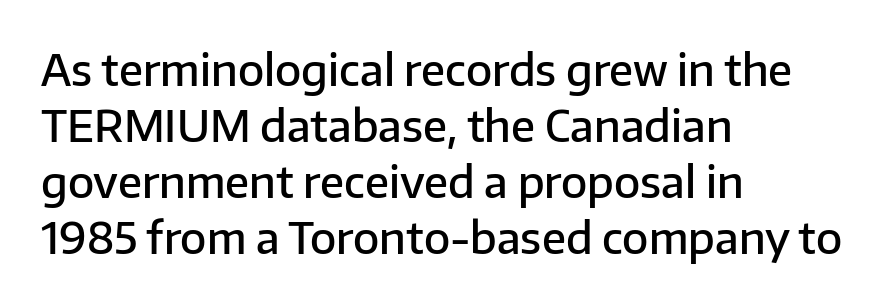
The image shows 43 px semibold sans-serif type, upright; set left-aligned, normal line spacing (1.3x), normal letter spacing, not underlined; low stroke contrast and a medium x-height.
